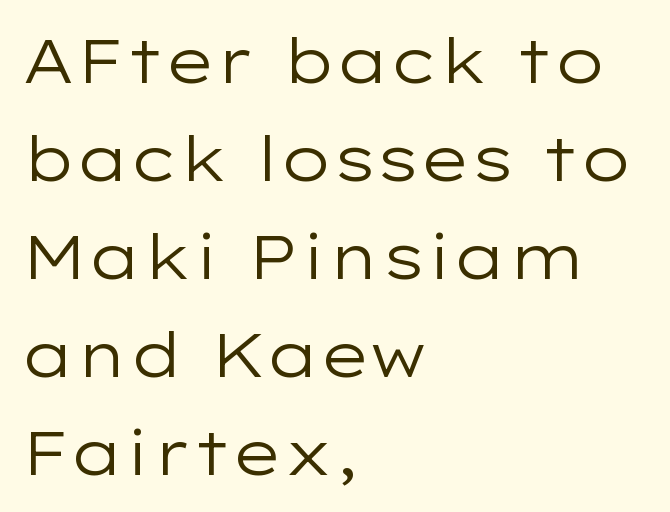
Q: Is the text bold? A: No.
Q: Is the text italic (slanted)? A: No, it is upright.
Q: Is the typeface a serif or a sans-serif typeface? A: Sans-serif.
Q: Is the text underlined? A: No.
Q: How is the paragraph aligned? A: Left-aligned.
Q: Is the spacing between letters normal or unusually wide? A: Normal.
Q: Is the spacing between lines tight, normal or loose? A: Normal.
Q: Width (condensed, normal, or wide)? A: Wide.
Q: Stroke contrast? A: Low.
Q: x-height? A: Medium.
Q: Monospaced? A: No.
